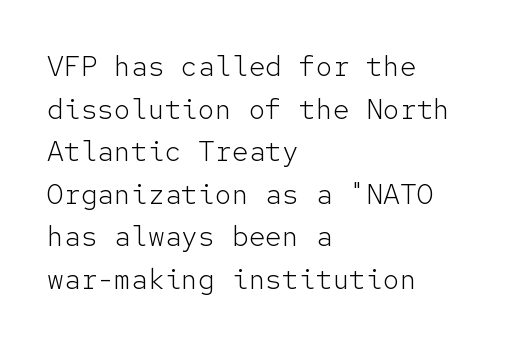
When letters stand straight like this, we call the style roman or upright. Spacing verdict: monospaced, one width for all characters. The weight would be labelled regular, book, light, or lighter still. This rendering leaves character spacing at its baseline value. A classic flush-left, rag-right setting is used for this passage. Rule under the text: the space is simply empty.
